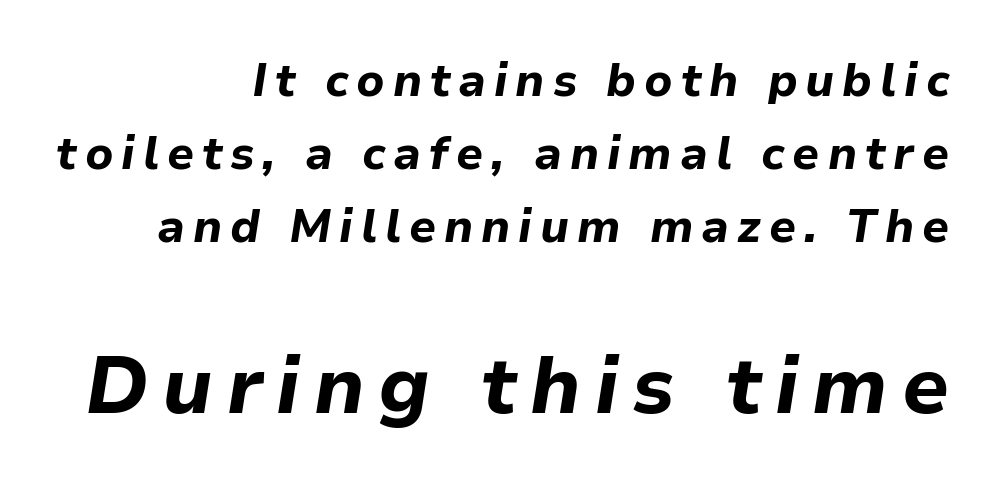
Q: Is the text bold? A: Yes.
Q: Is the text italic (slanted)? A: Yes, it leans right by about 9 degrees.
Q: Is the text underlined? A: No.
Q: How is the paragraph aligned? A: Right-aligned.
Q: Is the spacing between lines tight, normal or loose? A: Normal.
Q: Which block of text is set in a larger size, the first (top) or the second (bottom)? A: The second (bottom) one.
Q: Width (condensed, normal, or wide)? A: Normal.
Q: Stroke contrast? A: Low.
Q: x-height? A: Medium.
Q: Monospaced? A: No.
